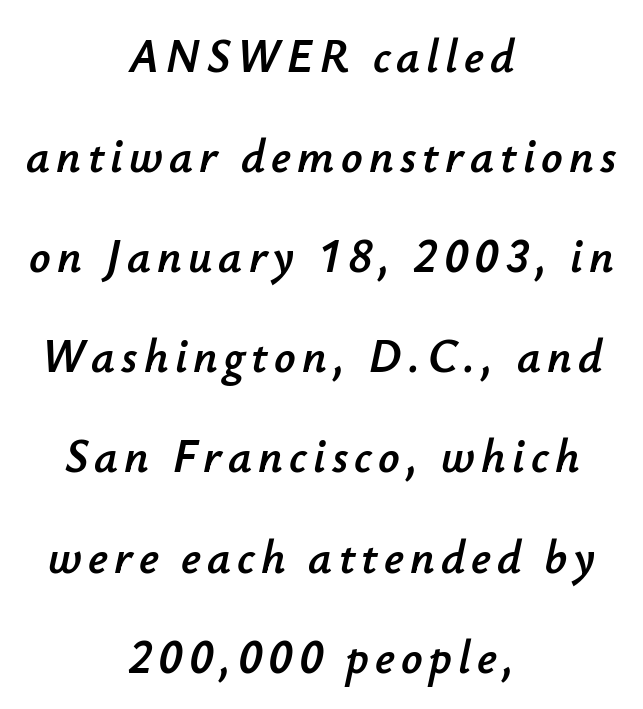
{"italic": "yes", "lean": "right", "slant_degrees": 12, "width": "normal", "stroke_contrast": "low", "x_height": "small", "monospaced": "no", "underline": "no", "align": "center", "line_spacing": "loose", "line_spacing_ratio": 2.13, "glyph_px": 47}
